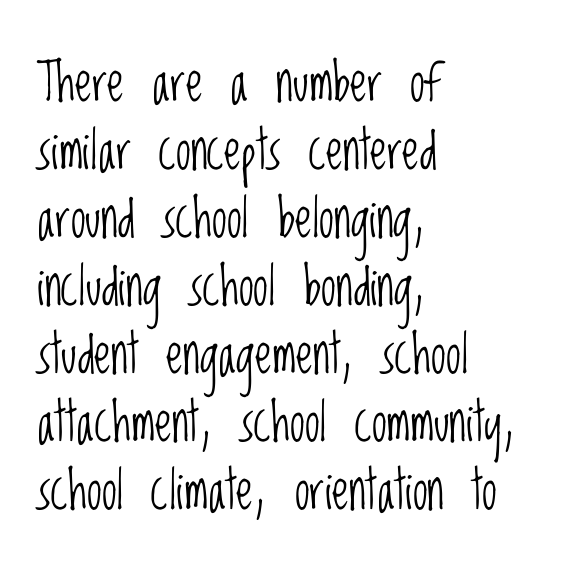
The image shows 54 px light, condensed sans-serif type, upright; set left-aligned, normal line spacing (1.26x), normal letter spacing, not underlined; low stroke contrast and a large x-height.
